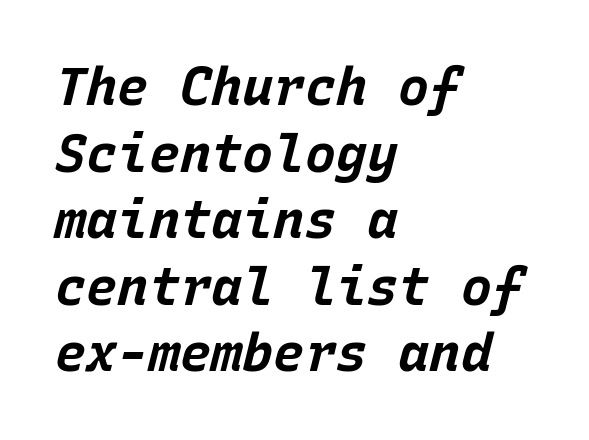
How would I describe the line gaps? Plain and ordinary. The paragraph shown leans on its left margin. Underline: absent. Between one letter and the next there's only the usual sliver of space.
